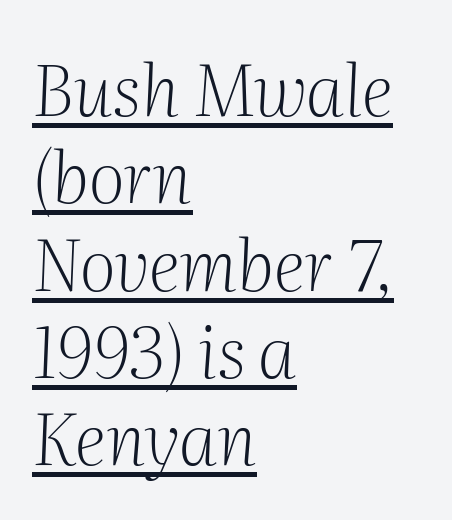
Q: Is the text bold? A: No.
Q: Is the text italic (slanted)? A: Yes, it leans right by about 2 degrees.
Q: Is the typeface a serif or a sans-serif typeface? A: Serif.
Q: Is the text underlined? A: Yes.
Q: How is the paragraph aligned? A: Left-aligned.
Q: Is the spacing between letters normal or unusually wide? A: Normal.
Q: Width (condensed, normal, or wide)? A: Normal.
Q: Stroke contrast? A: Medium.
Q: x-height? A: Medium.
Q: Monospaced? A: No.
